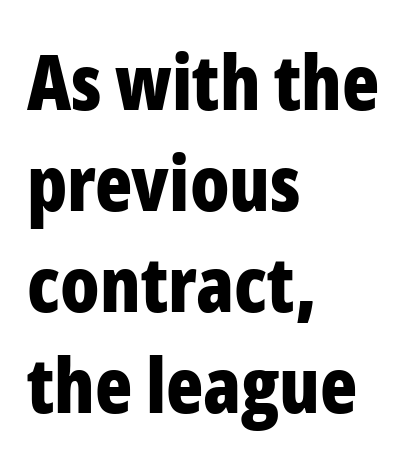
Q: Is the text bold? A: Yes.
Q: Is the text italic (slanted)? A: No, it is upright.
Q: Is the typeface a serif or a sans-serif typeface? A: Sans-serif.
Q: Is the text underlined? A: No.
Q: How is the paragraph aligned? A: Left-aligned.
Q: Is the spacing between letters normal or unusually wide? A: Normal.
Q: Is the spacing between lines tight, normal or loose? A: Normal.
Q: Width (condensed, normal, or wide)? A: Condensed.
Q: Stroke contrast? A: Low.
Q: x-height? A: Medium.
Q: Monospaced? A: No.
